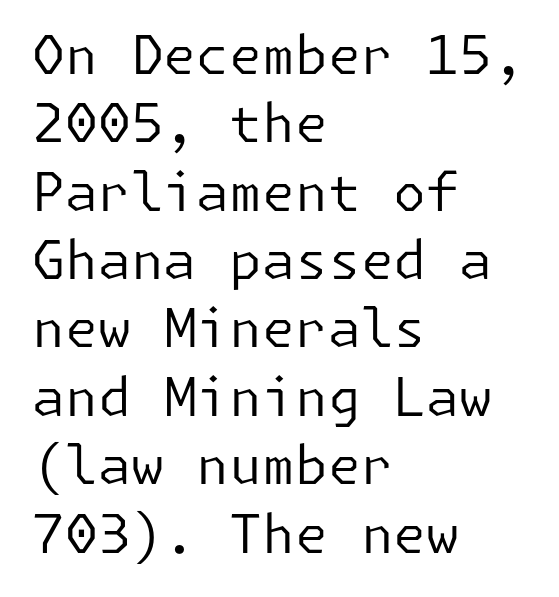
Q: Is the text bold? A: No.
Q: Is the text italic (slanted)? A: No, it is upright.
Q: Is the typeface a serif or a sans-serif typeface? A: Sans-serif.
Q: Is the text underlined? A: No.
Q: How is the paragraph aligned? A: Left-aligned.
Q: Is the spacing between letters normal or unusually wide? A: Normal.
Q: Is the spacing between lines tight, normal or loose? A: Normal.
Q: Width (condensed, normal, or wide)? A: Normal.
Q: Stroke contrast? A: Low.
Q: x-height? A: Medium.
